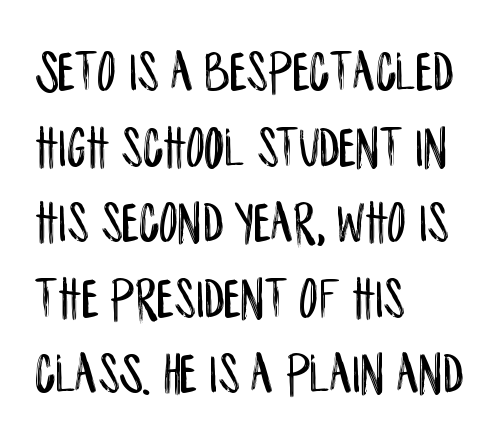
Q: Is the text italic (slanted)? A: No, it is upright.
Q: Is the typeface a serif or a sans-serif typeface? A: Sans-serif.
Q: Is the text underlined? A: No.
Q: How is the paragraph aligned? A: Left-aligned.
Q: Is the spacing between letters normal or unusually wide? A: Normal.
Q: Is the spacing between lines tight, normal or loose? A: Normal.
Q: Width (condensed, normal, or wide)? A: Condensed.
Q: Stroke contrast? A: Low.
Q: x-height? A: Large.
Q: Monospaced? A: No.
